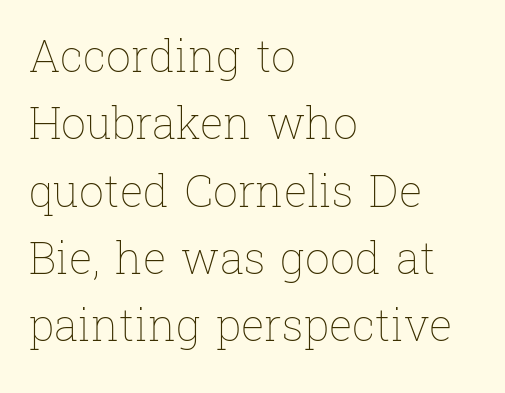
Q: Is the text bold? A: No.
Q: Is the text italic (slanted)? A: No, it is upright.
Q: Is the text underlined? A: No.
Q: How is the paragraph aligned? A: Left-aligned.
Q: Is the spacing between letters normal or unusually wide? A: Normal.
Q: Is the spacing between lines tight, normal or loose? A: Normal.
Q: Width (condensed, normal, or wide)? A: Normal.
Q: Stroke contrast? A: Low.
Q: x-height? A: Medium.
Q: Monospaced? A: No.
